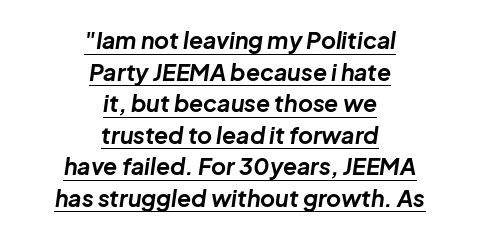
The image shows 23 px bold type, italic (leaning right); set centered, normal line spacing (1.37x), normal letter spacing, underlined.
